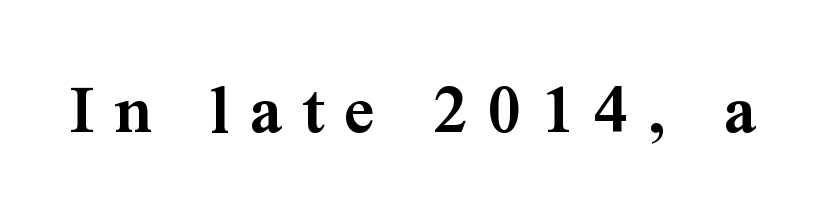
{"serif": "yes", "italic": "no", "bold": "semi", "weight": "semibold", "width": "normal", "stroke_contrast": "medium", "x_height": "medium", "monospaced": "no", "underline": "no", "letter_spacing": "wide", "letter_spacing_em": 0.26, "glyph_px": 75}
